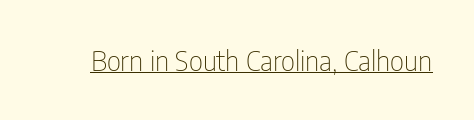
A roman cut, with each character standing at attention. Weight class: somewhere from thin through regular. The rendered words wear a rule along their underside. Look at the bottom of the vertical strokes: they stop flat, with no serifs. The passage shown is typed in a proportional face where columns would drift.
